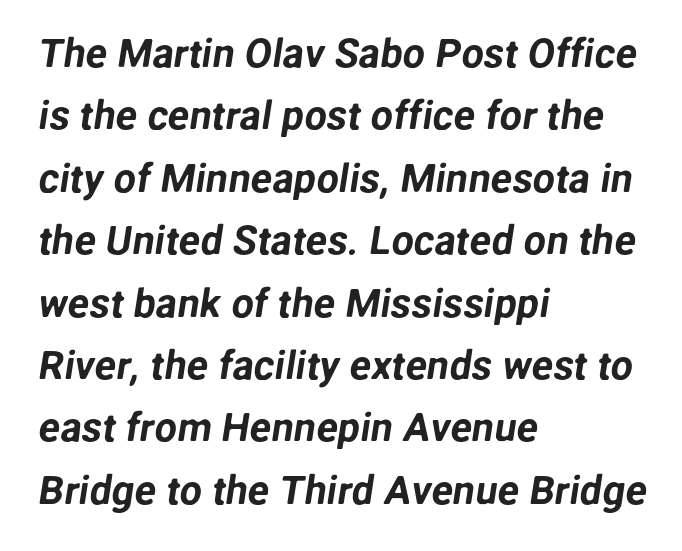
Nobody touched the tracking dial on this one. The strip under each line holds only bare page. Leading: standard. Casual observation: everything's shoved over to the left. Check where the strokes stop: nothing finishes them off — pure sans.
